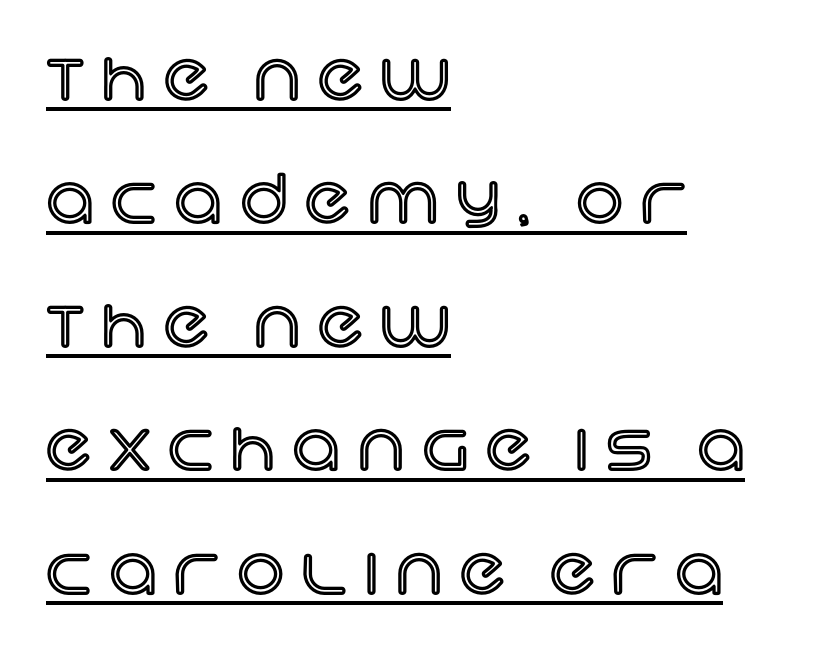
The image shows 66 px text type, upright; set left-aligned, line spacing 1.87x, unusually wide letter spacing (+0.27 em), underlined; a large x-height.
